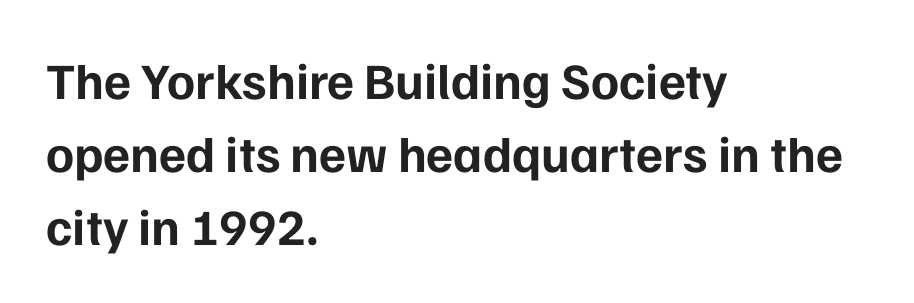
Q: Is the text bold? A: Yes.
Q: Is the text italic (slanted)? A: No, it is upright.
Q: Is the typeface a serif or a sans-serif typeface? A: Sans-serif.
Q: Is the text underlined? A: No.
Q: How is the paragraph aligned? A: Left-aligned.
Q: Is the spacing between letters normal or unusually wide? A: Normal.
Q: Is the spacing between lines tight, normal or loose? A: Normal.
Q: Width (condensed, normal, or wide)? A: Normal.
Q: Stroke contrast? A: Low.
Q: x-height? A: Medium.
Q: Monospaced? A: No.
